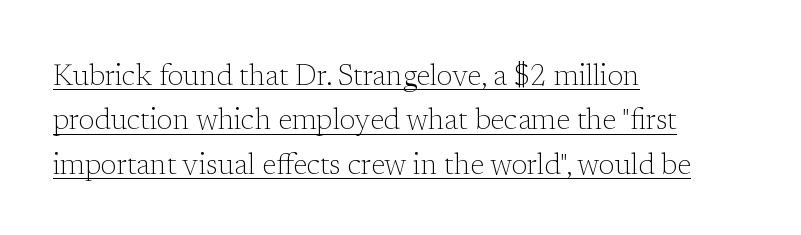
{"serif": "yes", "italic": "no", "bold": "no", "weight": "light", "width": "normal", "stroke_contrast": "low", "x_height": "medium", "monospaced": "no", "underline": "yes", "align": "left", "line_spacing": "normal", "line_spacing_ratio": 1.53, "letter_spacing": "normal", "letter_spacing_em": 0.0, "glyph_px": 29}
